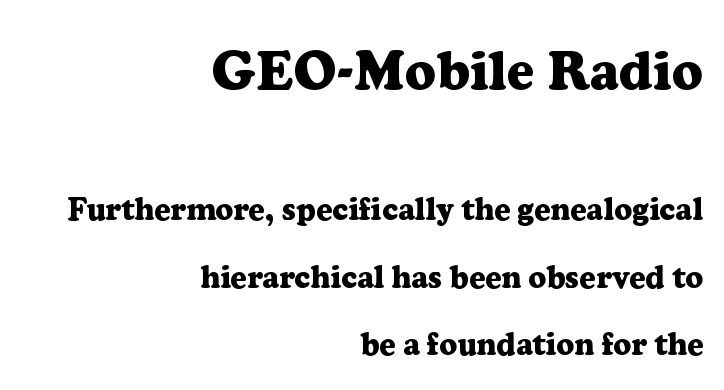
{"serif": "yes", "italic": "no", "bold": "yes", "weight": "heavy", "width": "normal", "stroke_contrast": "low", "x_height": "medium", "monospaced": "no", "underline": "no", "align": "right", "line_spacing": "loose", "line_spacing_ratio": 2.17, "letter_spacing": "normal", "letter_spacing_em": 0.0, "larger_block": "first", "size_ratio": 1.74, "glyph_px": 54}
